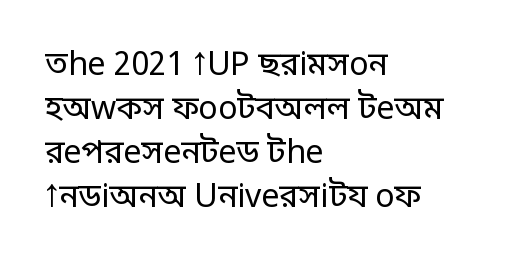
The image shows 32 px regular-weight sans-serif type, upright; set left-aligned, normal line spacing (1.38x), normal letter spacing, not underlined; low stroke contrast and a large x-height.
